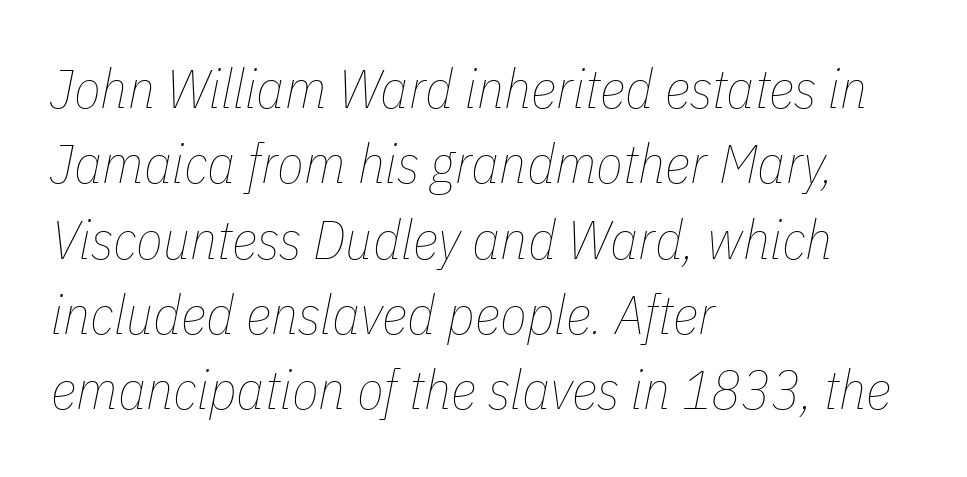
The image shows 55 px thin, condensed type, italic (leaning right); set left-aligned, normal line spacing (1.37x), normal letter spacing, not underlined; low stroke contrast and a medium x-height.
